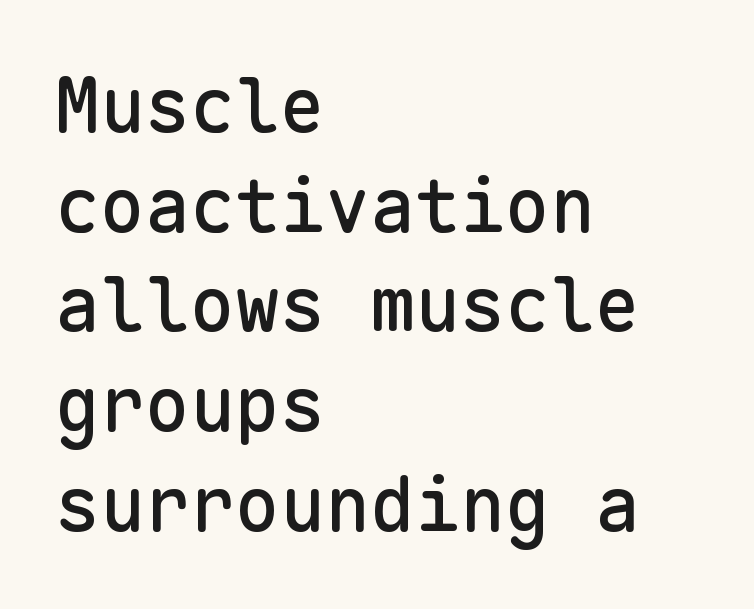
Q: Is the text italic (slanted)? A: No, it is upright.
Q: Is the typeface a serif or a sans-serif typeface? A: Sans-serif.
Q: Is the text underlined? A: No.
Q: How is the paragraph aligned? A: Left-aligned.
Q: Is the spacing between letters normal or unusually wide? A: Normal.
Q: Is the spacing between lines tight, normal or loose? A: Normal.
Q: Width (condensed, normal, or wide)? A: Normal.
Q: Stroke contrast? A: Low.
Q: x-height? A: Medium.
Q: Monospaced? A: Yes.
